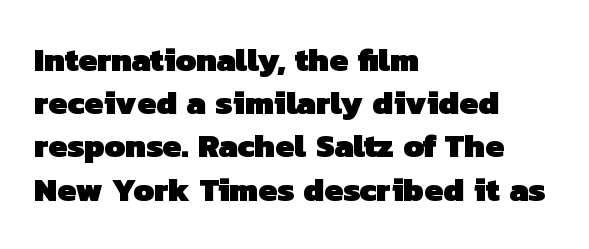
Tracking value appears to be zero — textbook default spacing. The passage shown is typed in a proportional face where columns would drift. This rendering employs a face without finishing strokes, i.e., a sans-serif. This sample keeps an unexceptional amount of space between lines. The text block is weighted toward the left margin, trailing off unevenly rightward.
